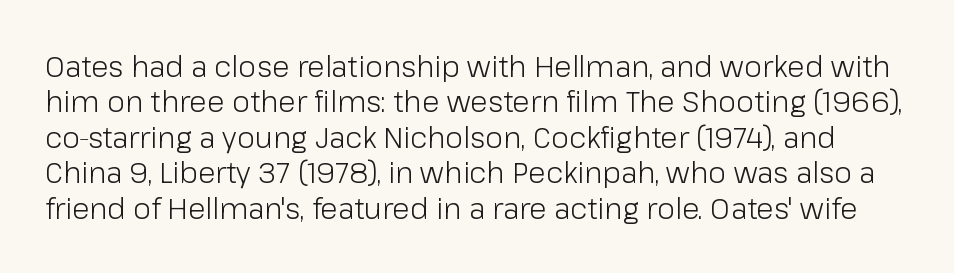
Observe the ordinary spacing: letters are neighbours, not strangers. Bare-footed words on every line. Each letter keeps its own natural width here, so spacing adapts to shape. Each letter's strokes conclude bluntly, with no projecting serifs. Rendered with straight, roman letterforms.
